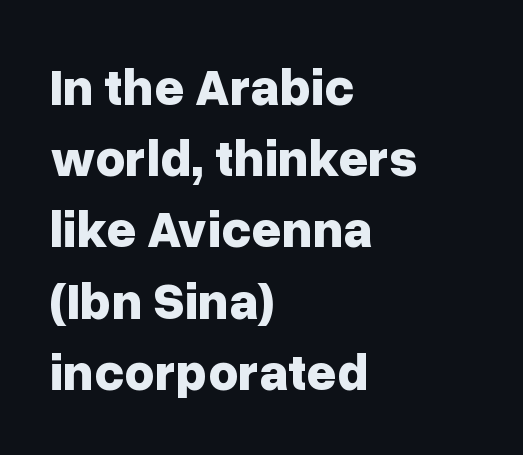
The lettering holds an erect, upright posture throughout. No extra tracking has been applied to these lines. Look at the bottom of the vertical strokes: they stop flat, with no serifs. Lines of text with bare space underneath. Where is the straight margin? On the left. Its strokes are broad and dark, the hallmark of bold type.
